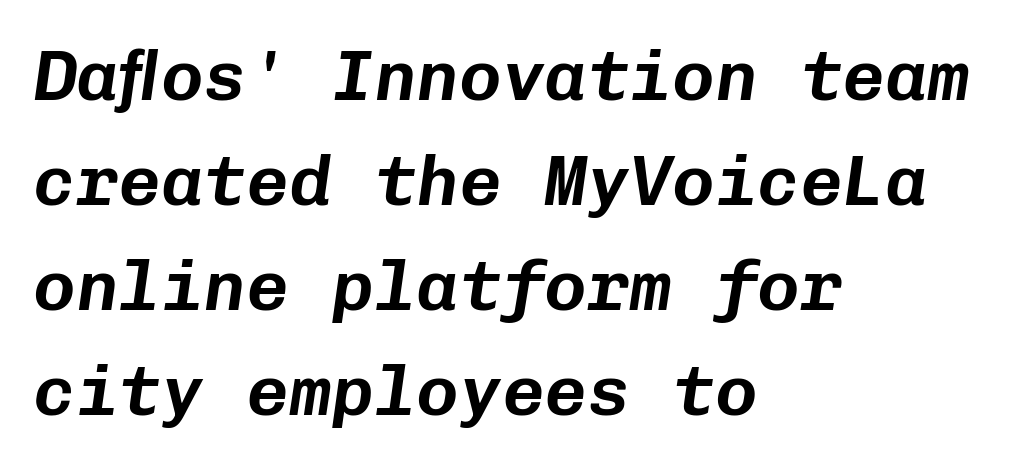
The image shows 71 px text type, italic (leaning right), monospaced; set left-aligned, normal line spacing (1.48x), normal letter spacing, not underlined; low stroke contrast and a medium x-height.
